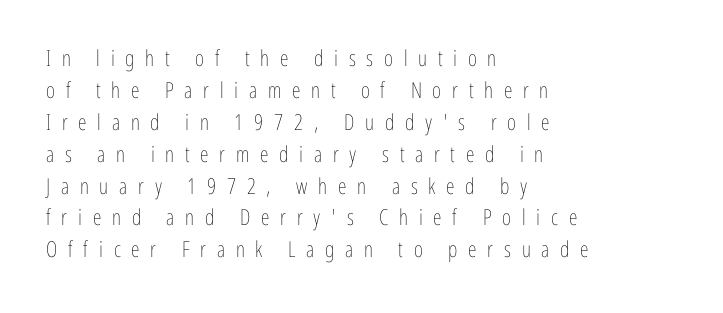
The image shows 22 px text type, upright; set left-aligned, normal line spacing (1.45x), unusually wide letter spacing (+0.49 em), not underlined.
